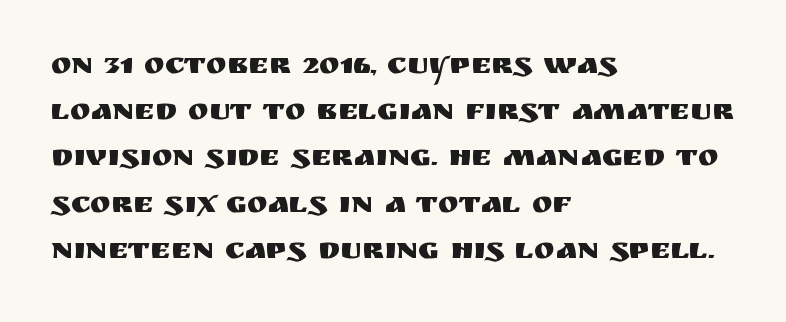
The image shows 31 px sans-serif type, upright; set left-aligned, normal line spacing (1.49x), normal letter spacing, not underlined; medium stroke contrast and a large x-height.
